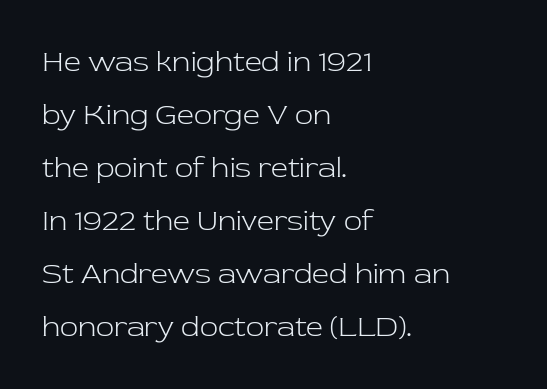
The image shows 30 px light serif type, upright; set left-aligned, line spacing 1.77x, normal letter spacing, not underlined; low stroke contrast and a medium x-height.
